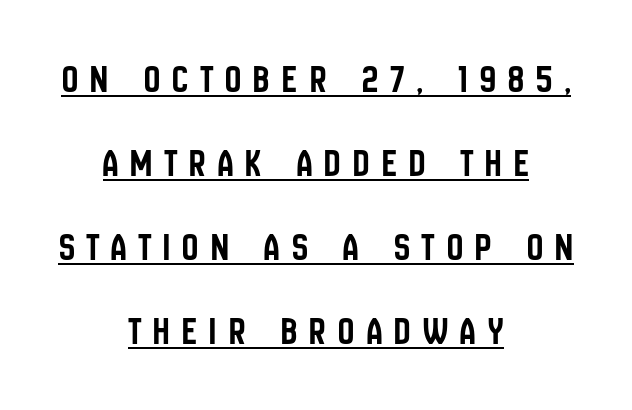
The lines in this sample share a center point and differ in where they start and stop. Unlike a traditional serif, this face leaves its strokes unadorned. Quick note: interline space is abundant. How are the letters spaced? Widely, with obvious added tracking.
